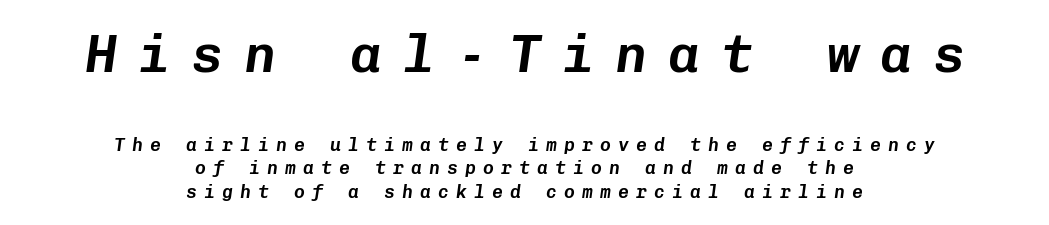
Q: Is the text italic (slanted)? A: Yes, it leans right by about 8 degrees.
Q: Is the text underlined? A: No.
Q: How is the paragraph aligned? A: Centered.
Q: Is the spacing between letters normal or unusually wide? A: Unusually wide.
Q: Is the spacing between lines tight, normal or loose? A: Normal.
Q: Which block of text is set in a larger size, the first (top) or the second (bottom)? A: The first (top) one.
Q: Width (condensed, normal, or wide)? A: Normal.
Q: Stroke contrast? A: Low.
Q: x-height? A: Medium.
Q: Monospaced? A: Yes.
